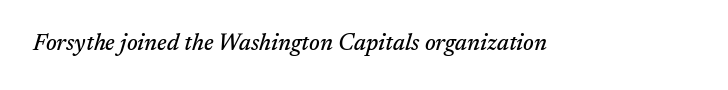
The image shows 23 px text type, italic (leaning right); set normal letter spacing, not underlined.
